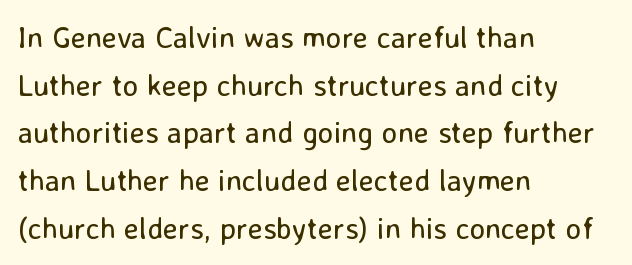
The image shows 30 px regular-weight sans-serif type, upright; set left-aligned, normal line spacing (1.59x), normal letter spacing, not underlined; low stroke contrast and a medium x-height.
